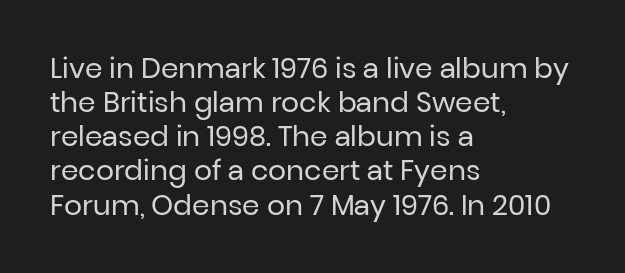
Tracking here is standard; glyphs follow each other at the usual distance. This rendering employs a face without finishing strokes, i.e., a sans-serif. Is the block centered? No — it sits flush against the left margin. Underlining? Definitely not there.
